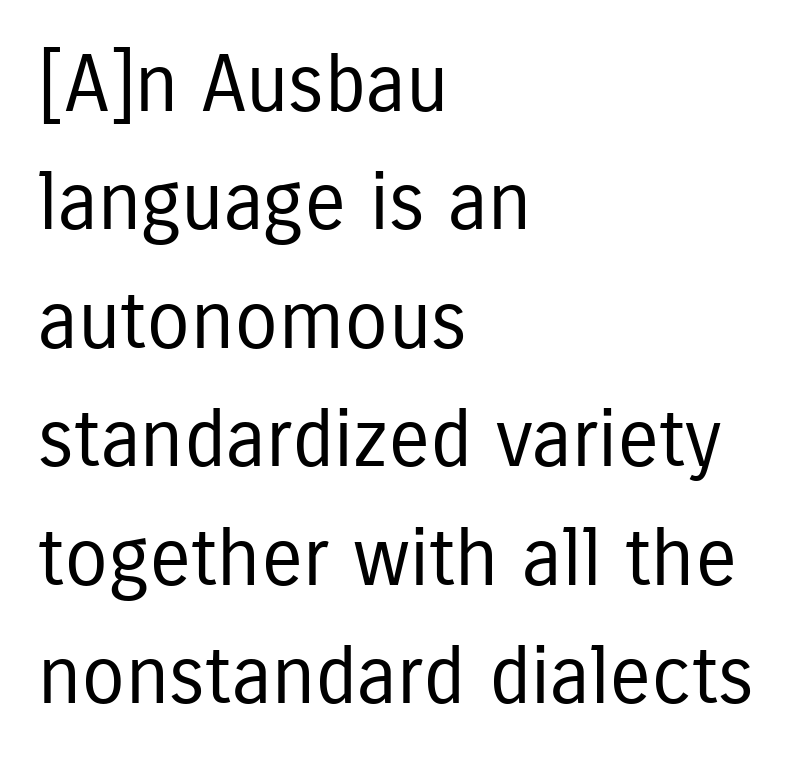
{"serif": "no", "italic": "no", "bold": "no", "weight": "regular", "width": "condensed", "stroke_contrast": "low", "x_height": "medium", "monospaced": "no", "underline": "no", "align": "left", "line_spacing": "normal", "line_spacing_ratio": 1.5, "letter_spacing": "normal", "letter_spacing_em": 0.0, "glyph_px": 79}
